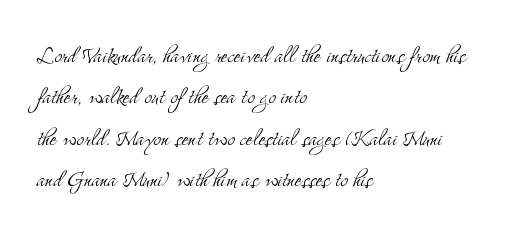
Which margin do the lines hug? The left one — the right edge is uneven. No extra ink here — the face is not bold. Small tapered or slab feet sit at the stroke ends, so this counts as serif. Varying glyph widths throughout — classic text-font behaviour.
